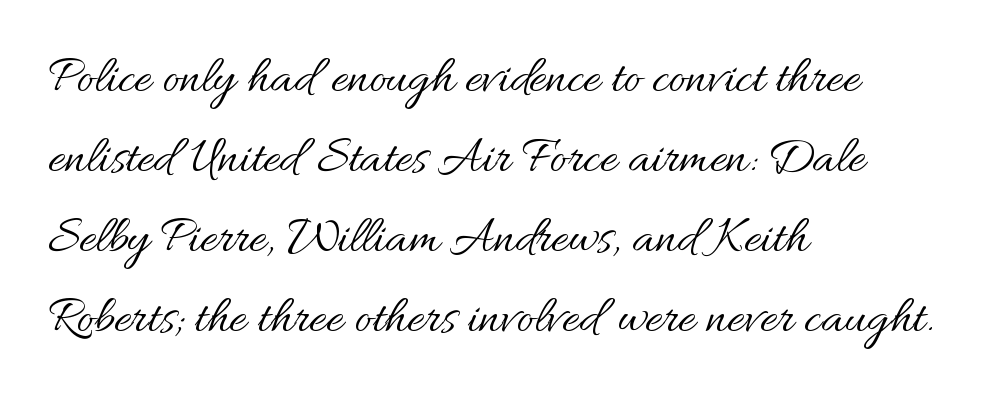
The image shows 52 px regular-weight type; set left-aligned, normal line spacing (1.54x), normal letter spacing, not underlined; medium stroke contrast and a small x-height.
